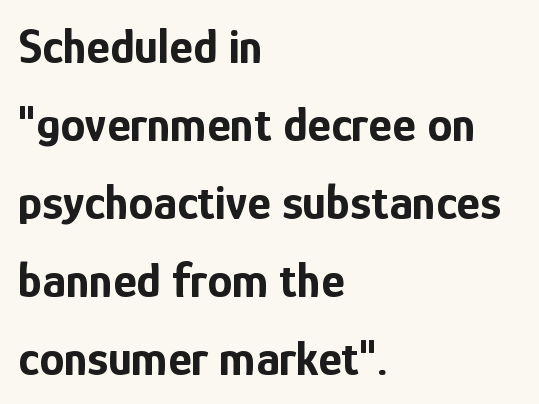
A classic flush-left, rag-right setting is used for this passage. Summary of weight: heavy, a full bold. Glyph-to-glyph distance matches everyday printed text. The line-height multiplier appears to be the usual default.
